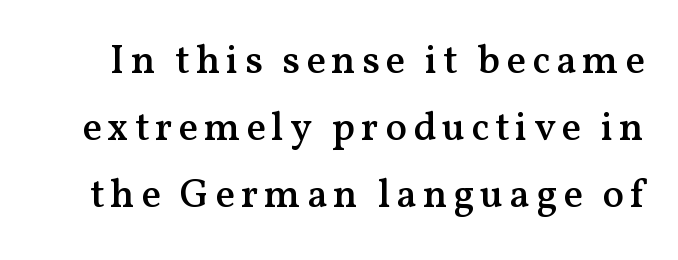
{"serif": "yes", "italic": "no", "bold": "semi", "weight": "semibold", "width": "normal", "stroke_contrast": "medium", "x_height": "medium", "monospaced": "no", "underline": "no", "line_spacing": "normal", "line_spacing_ratio": 1.68, "glyph_px": 40}
